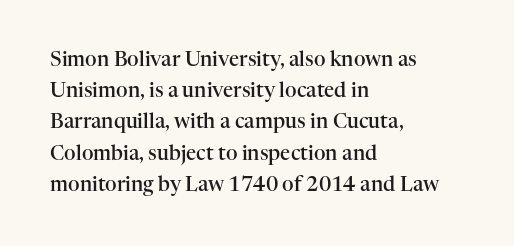
The image shows 20 px text type, upright; set left-aligned, normal line spacing (1.56x), normal letter spacing, not underlined.
